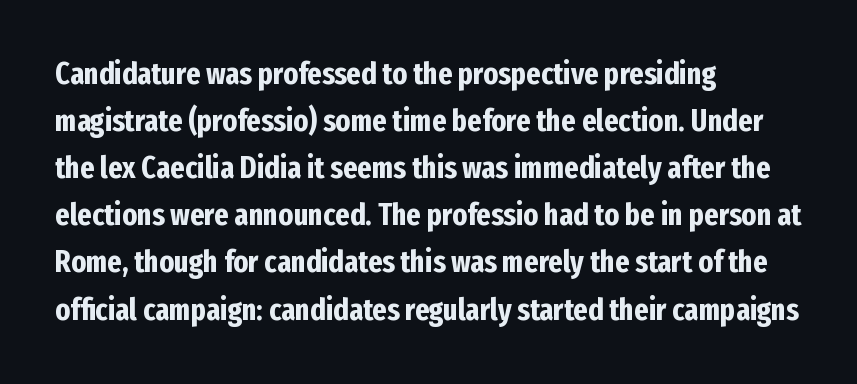
Q: Is the text bold? A: Yes.
Q: Is the text italic (slanted)? A: No, it is upright.
Q: Is the typeface a serif or a sans-serif typeface? A: Sans-serif.
Q: Is the text underlined? A: No.
Q: How is the paragraph aligned? A: Left-aligned.
Q: Is the spacing between letters normal or unusually wide? A: Normal.
Q: Is the spacing between lines tight, normal or loose? A: Normal.
Q: Width (condensed, normal, or wide)? A: Condensed.
Q: Stroke contrast? A: Low.
Q: x-height? A: Medium.
Q: Monospaced? A: No.
